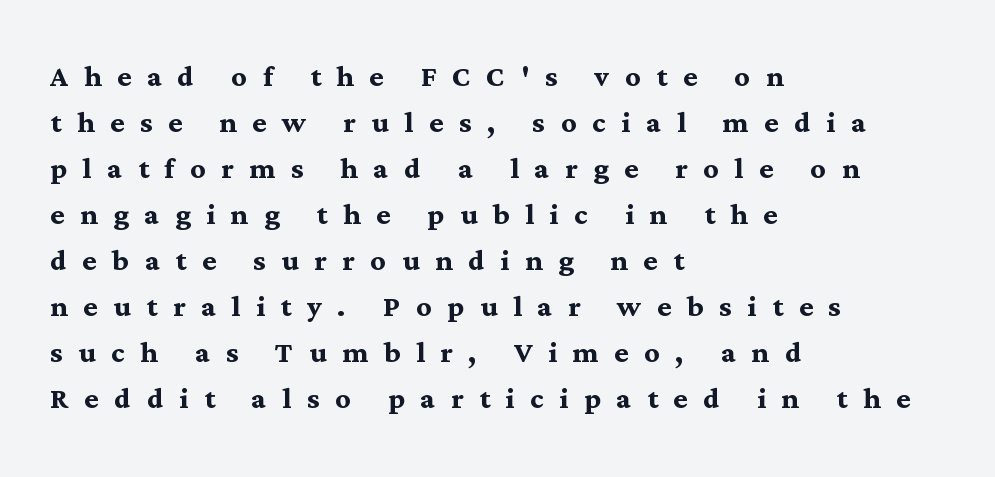
The image shows 38 px semibold serif type, upright; set left-aligned, line spacing 1.21x, unusually wide letter spacing (+0.41 em), not underlined; medium stroke contrast and a medium x-height.
